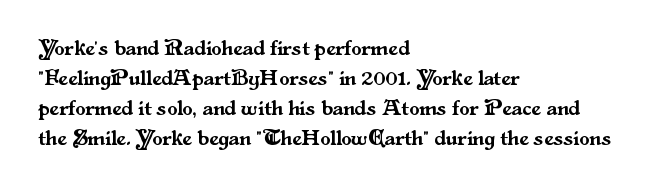
The gaps between neighbouring characters are ordinary and unremarkable. This rendering uses left alignment, leaving the right contour irregular. Horizontal bands of white between lines are of average thickness. The strip under each line holds only bare page. It's the straight-up-and-down kind of type.
